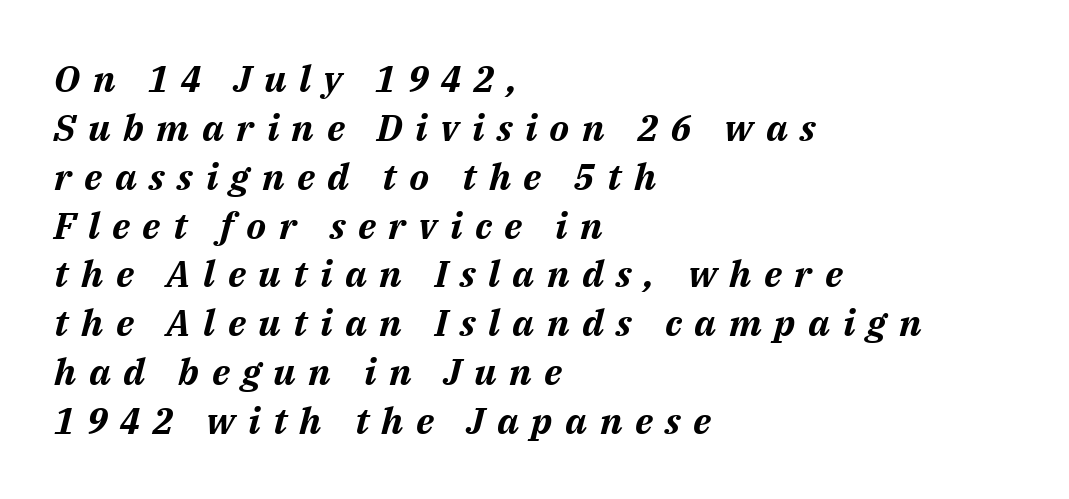
{"italic": "yes", "lean": "right", "slant_degrees": 14, "bold": "yes", "weight": "bold", "width": "normal", "stroke_contrast": "medium", "x_height": "medium", "monospaced": "no", "underline": "no", "align": "left", "line_spacing": "normal", "line_spacing_ratio": 1.32, "letter_spacing": "wide", "letter_spacing_em": 0.34, "glyph_px": 37}
